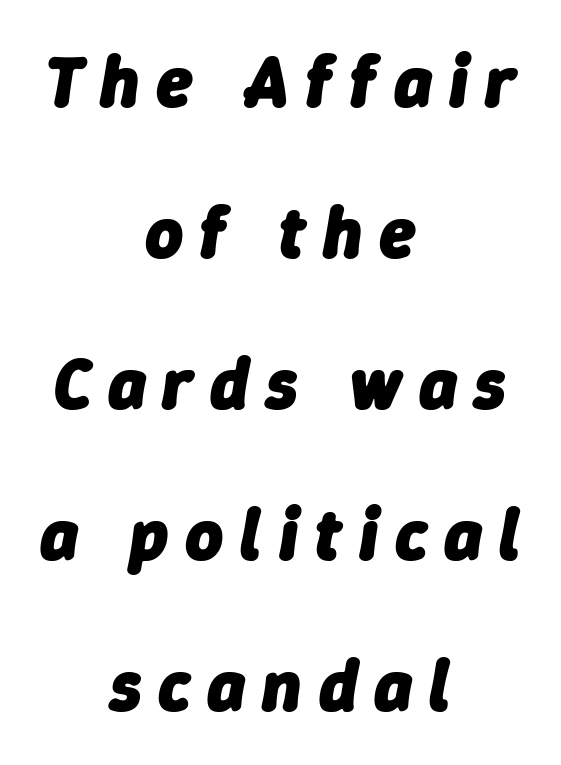
Neither beginnings nor endings align; midpoints do. Designer's note — italics engaged. In terms of letterspacing, this is a distinctly airy, spread setting. Heft: maximum for text — a bold. The letters advance in unequal steps, a hallmark of proportional type.
